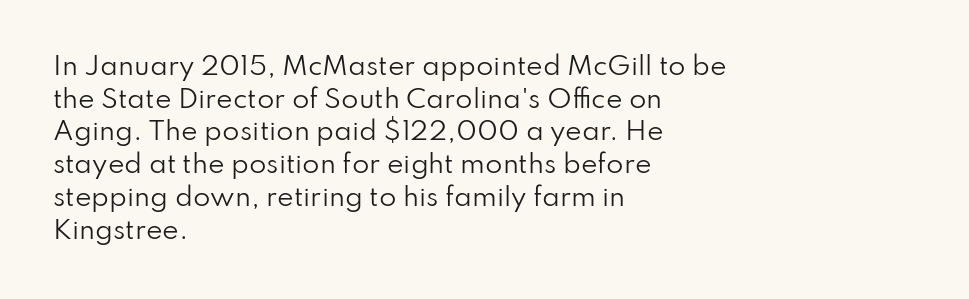
{"italic": "no", "bold": "no", "underline": "no", "align": "left", "line_spacing": "normal", "line_spacing_ratio": 1.31, "letter_spacing": "normal", "letter_spacing_em": 0.0, "glyph_px": 25}
